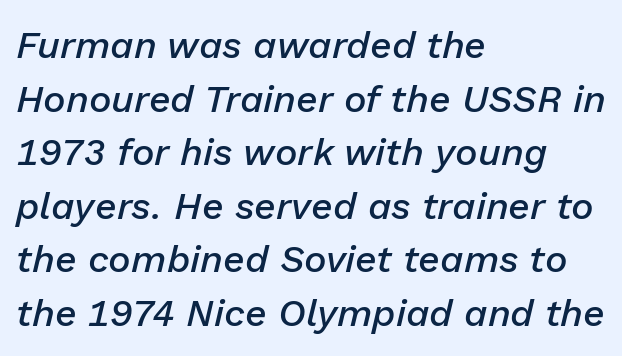
A classic flush-left, rag-right setting is used for this passage. The vertical gap from one line to the next is medium. A fair bit of extra ink — the face is semibold, not bold. Standard letterfit; no display-style spreading of the glyphs. The text carries the slant typical of an italic or oblique font. This rendering features lettering with no underline.
